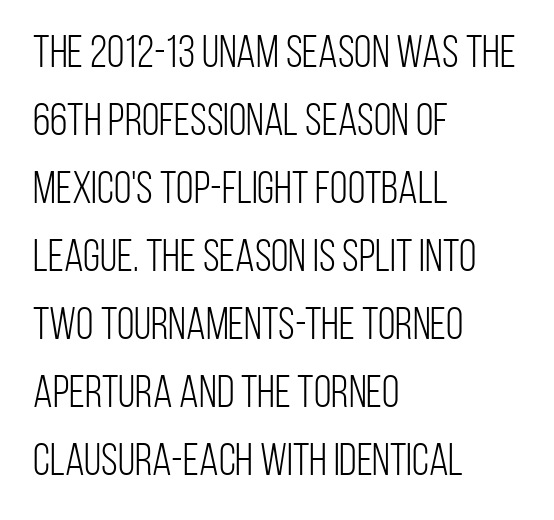
Q: Is the text bold? A: No.
Q: Is the text italic (slanted)? A: No, it is upright.
Q: Is the typeface a serif or a sans-serif typeface? A: Sans-serif.
Q: Is the text underlined? A: No.
Q: How is the paragraph aligned? A: Left-aligned.
Q: Is the spacing between letters normal or unusually wide? A: Normal.
Q: Is the spacing between lines tight, normal or loose? A: Normal.
Q: Width (condensed, normal, or wide)? A: Condensed.
Q: Stroke contrast? A: Low.
Q: x-height? A: Large.
Q: Monospaced? A: No.
